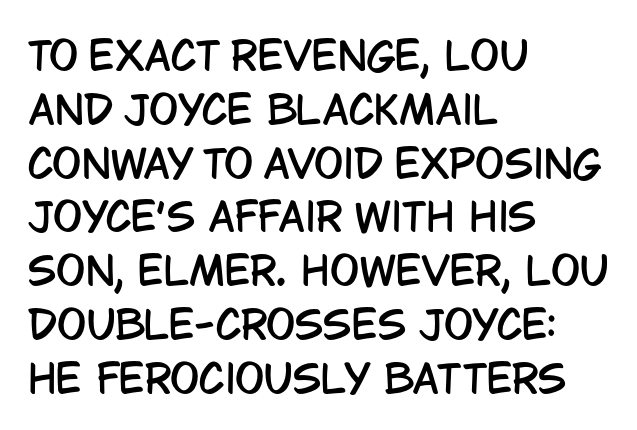
The face used here is a sans, in the tradition of grotesques and geometrics. You could call the tracking neutral — neither tight nor loose. Bare-footed words on every line. Ordinary non-slanted type is in use. Visually the block forms a straight wall on the left and a jagged coastline on the right. Character widths vary here, with narrow letters taking less room than wide ones.
